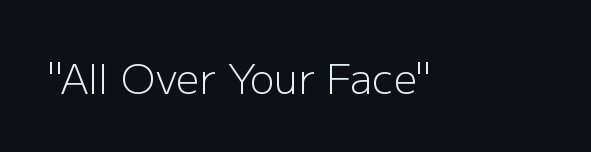
Q: Is the text bold? A: No.
Q: Is the text italic (slanted)? A: No, it is upright.
Q: Is the typeface a serif or a sans-serif typeface? A: Sans-serif.
Q: Is the text underlined? A: No.
Q: Is the spacing between letters normal or unusually wide? A: Normal.
Q: Width (condensed, normal, or wide)? A: Normal.
Q: Stroke contrast? A: Low.
Q: x-height? A: Medium.
Q: Monospaced? A: No.
